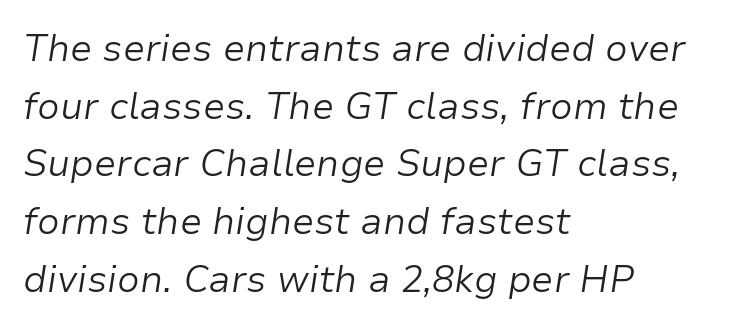
Q: Is the text bold? A: No.
Q: Is the text italic (slanted)? A: Yes, it leans right by about 9 degrees.
Q: Is the text underlined? A: No.
Q: How is the paragraph aligned? A: Left-aligned.
Q: Is the spacing between letters normal or unusually wide? A: Normal.
Q: Is the spacing between lines tight, normal or loose? A: Normal.
Q: Width (condensed, normal, or wide)? A: Normal.
Q: Stroke contrast? A: Low.
Q: x-height? A: Medium.
Q: Monospaced? A: No.
